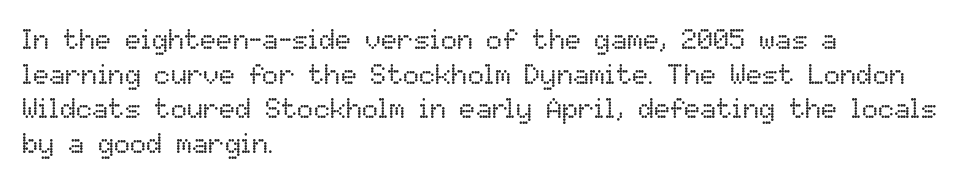
{"italic": "no", "bold": "no", "underline": "no", "align": "left", "line_spacing": "normal", "line_spacing_ratio": 1.28, "letter_spacing": "normal", "letter_spacing_em": 0.0, "glyph_px": 27}
